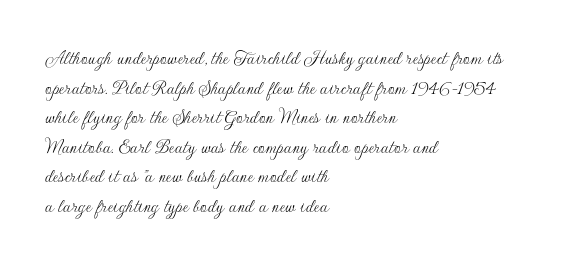
The image shows 21 px text type; set left-aligned, normal line spacing (1.41x), normal letter spacing, not underlined.
